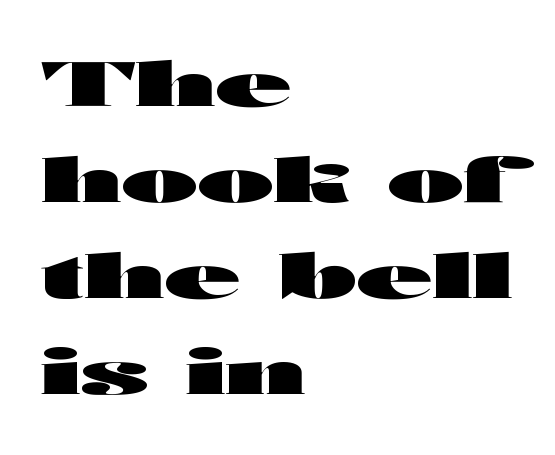
The image shows 62 px heavy, wide sans-serif type, upright; set left-aligned, normal line spacing (1.55x), normal letter spacing, not underlined; high stroke contrast and a medium x-height.
